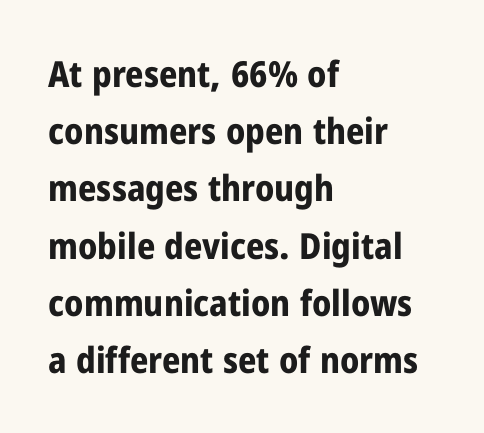
Observe the ordinary spacing: letters are neighbours, not strangers. The passage shown is typed in a proportional face where columns would drift. Vertical strokes here are truly vertical. Lines of text with bare space underneath. All the whitespace from short lines collects on the right.
